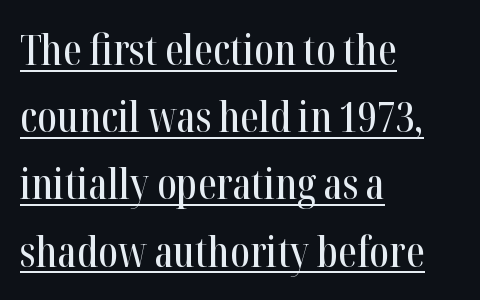
What's the leading like? Ordinary, nothing unusual. Looks like regular typesetting: each glyph gets only the width it needs. The specimen includes a rule beneath the text block's lines. The setting favours the left margin, as ordinary paragraphs usually do.
